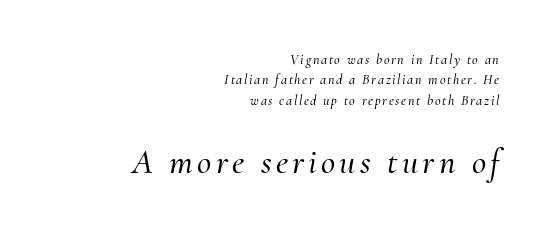
{"serif": "yes", "italic": "yes", "lean": "right", "slant_degrees": 10, "width": "normal", "stroke_contrast": "medium", "x_height": "small", "monospaced": "no", "underline": "no", "align": "right", "line_spacing": "normal", "line_spacing_ratio": 1.46, "larger_block": "second", "size_ratio": 2.5, "glyph_px": 35}
